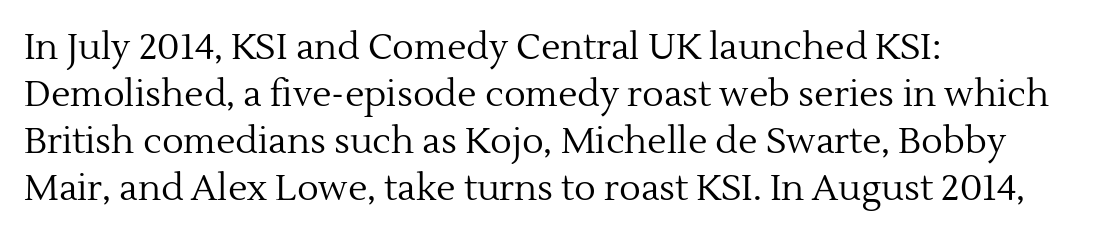
{"serif": "yes", "italic": "no", "bold": "no", "weight": "regular", "width": "normal", "x_height": "medium", "monospaced": "no", "underline": "no", "align": "left", "line_spacing": "normal", "line_spacing_ratio": 1.31, "letter_spacing": "normal", "letter_spacing_em": 0.0, "glyph_px": 36}
